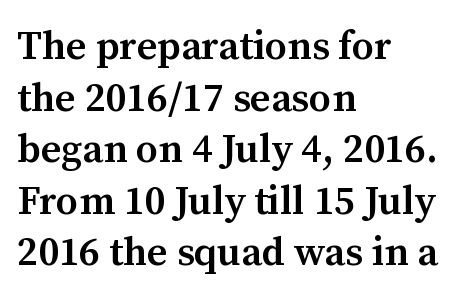
The image shows 40 px semibold serif type, upright; set left-aligned, normal line spacing (1.29x), normal letter spacing, not underlined; medium stroke contrast and a medium x-height.
